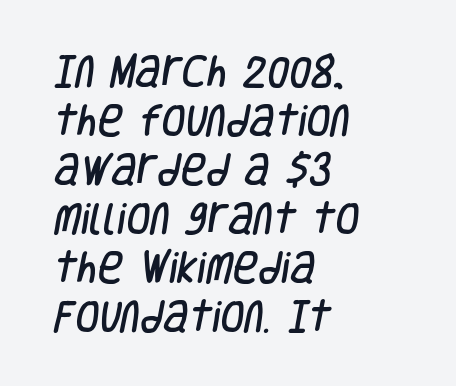
{"serif": "no", "width": "condensed", "stroke_contrast": "low", "x_height": "large", "monospaced": "no", "underline": "no", "align": "left", "line_spacing": "normal", "line_spacing_ratio": 1.4, "letter_spacing": "normal", "letter_spacing_em": 0.0, "glyph_px": 35}
